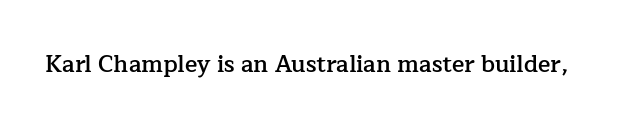
Q: Is the text bold? A: Semi-bold.
Q: Is the text italic (slanted)? A: No, it is upright.
Q: Is the text underlined? A: No.
Q: Is the spacing between letters normal or unusually wide? A: Normal.
